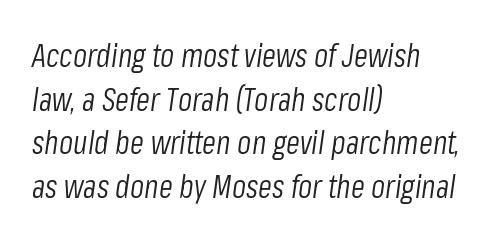
Q: Is the text bold? A: No.
Q: Is the text italic (slanted)? A: Yes, it leans right by about 8 degrees.
Q: Is the text underlined? A: No.
Q: How is the paragraph aligned? A: Left-aligned.
Q: Is the spacing between letters normal or unusually wide? A: Normal.
Q: Is the spacing between lines tight, normal or loose? A: Normal.
Q: Width (condensed, normal, or wide)? A: Condensed.
Q: Stroke contrast? A: Low.
Q: x-height? A: Medium.
Q: Monospaced? A: No.
